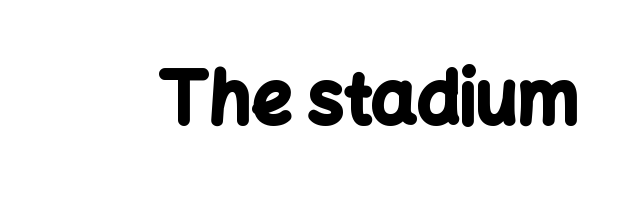
{"serif": "no", "italic": "no", "bold": "yes", "weight": "bold", "width": "normal", "stroke_contrast": "low", "x_height": "medium", "monospaced": "no", "underline": "no", "letter_spacing": "normal", "letter_spacing_em": 0.0, "glyph_px": 71}
